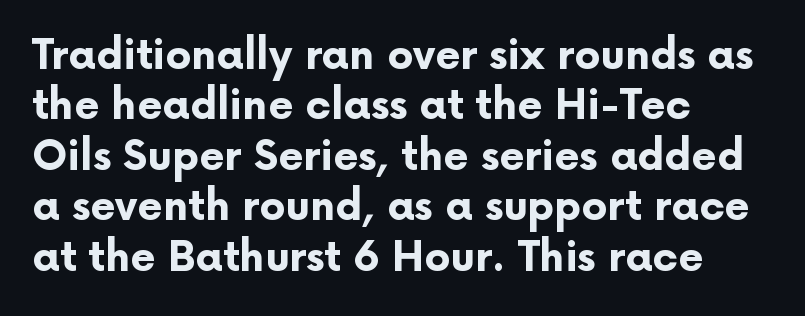
The characters look thick and weighty, a clear bold. The horizontal fit of the characters is conventional and even. Typeset ragged right — the left edge is the straight one. The words here are not underlined.
